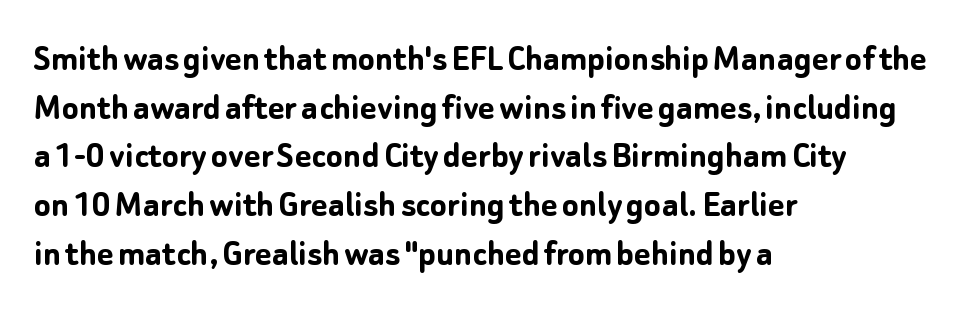
Q: Is the text bold? A: Yes.
Q: Is the text italic (slanted)? A: No, it is upright.
Q: Is the typeface a serif or a sans-serif typeface? A: Sans-serif.
Q: Is the text underlined? A: No.
Q: How is the paragraph aligned? A: Left-aligned.
Q: Is the spacing between letters normal or unusually wide? A: Normal.
Q: Is the spacing between lines tight, normal or loose? A: Normal.
Q: Width (condensed, normal, or wide)? A: Normal.
Q: Stroke contrast? A: Low.
Q: x-height? A: Medium.
Q: Monospaced? A: No.
